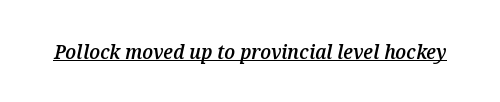
{"italic": "yes", "lean": "right", "slant_degrees": 12, "bold": "semi", "underline": "yes", "letter_spacing": "normal", "letter_spacing_em": 0.0, "glyph_px": 20}
